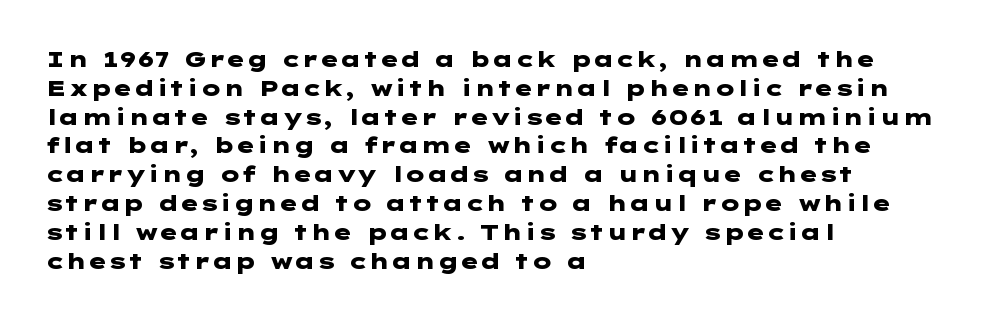
Q: Is the text bold? A: Yes.
Q: Is the text italic (slanted)? A: No, it is upright.
Q: Is the text underlined? A: No.
Q: How is the paragraph aligned? A: Left-aligned.
Q: Is the spacing between letters normal or unusually wide? A: Normal.
Q: Is the spacing between lines tight, normal or loose? A: Normal.
